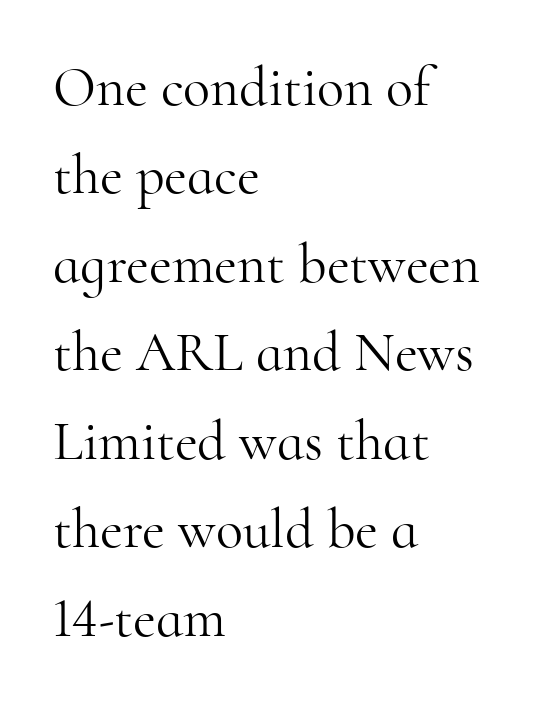
Does the lettering tilt? It doesn't — this is upright. Bare-footed words on every line. The leading is moderate, giving the passage an even texture. The typeface chosen for these lines features serifs. The typesetter chose a ragged-right arrangement here.
